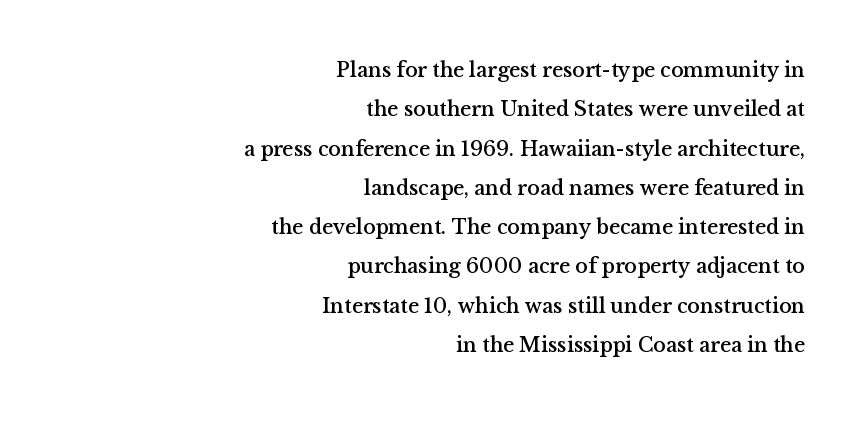
Descenders are the only things crossing below the line. In CSS terms this would be text-align: right. Caption: standard tracking, unaltered. This is the regular roman posture of the typeface.
